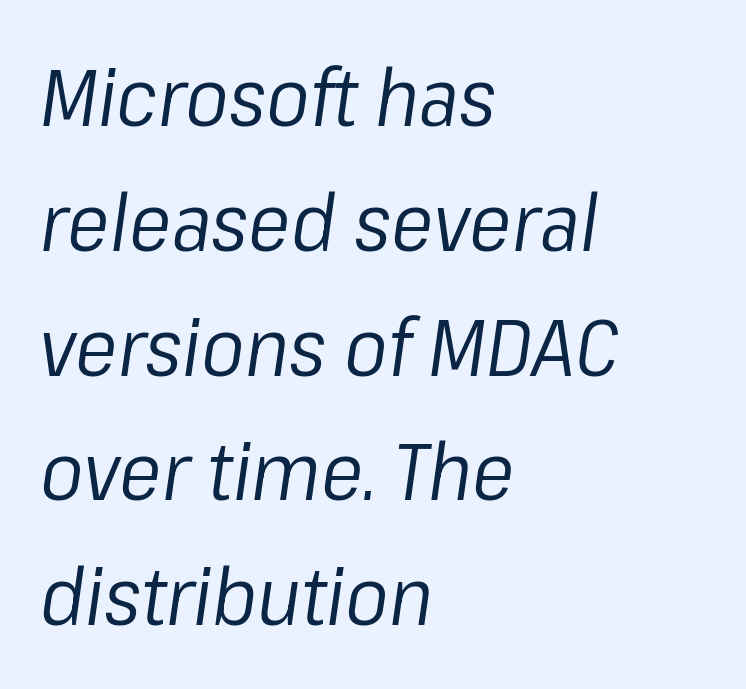
{"italic": "yes", "lean": "right", "slant_degrees": 8, "bold": "no", "weight": "regular", "width": "normal", "stroke_contrast": "low", "x_height": "medium", "monospaced": "no", "underline": "no", "align": "left", "line_spacing": "normal", "line_spacing_ratio": 1.56, "letter_spacing": "normal", "letter_spacing_em": 0.0, "glyph_px": 80}
